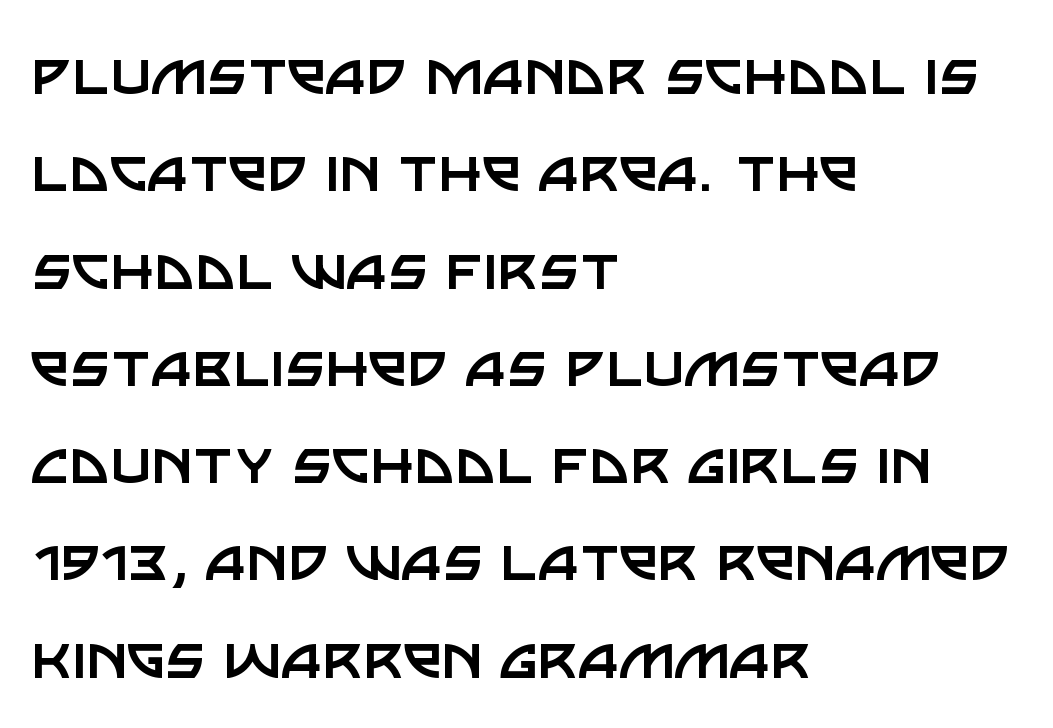
The image shows 70 px regular-weight sans-serif type, upright; set left-aligned, normal line spacing (1.39x), normal letter spacing, not underlined; low stroke contrast and a large x-height.
